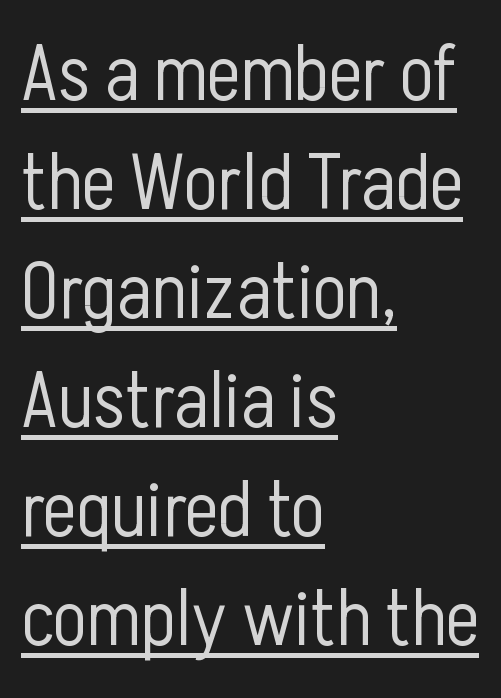
Q: Is the text bold? A: No.
Q: Is the text italic (slanted)? A: No, it is upright.
Q: Is the typeface a serif or a sans-serif typeface? A: Sans-serif.
Q: Is the text underlined? A: Yes.
Q: How is the paragraph aligned? A: Left-aligned.
Q: Is the spacing between letters normal or unusually wide? A: Normal.
Q: Is the spacing between lines tight, normal or loose? A: Normal.
Q: Width (condensed, normal, or wide)? A: Condensed.
Q: Stroke contrast? A: Low.
Q: x-height? A: Medium.
Q: Monospaced? A: No.
